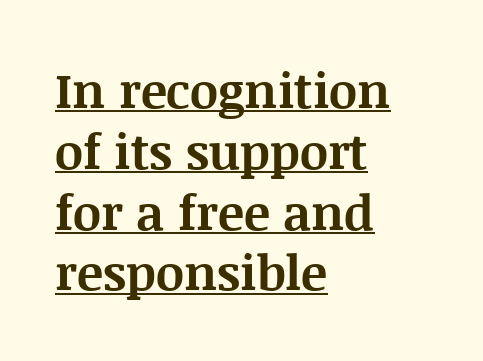
Q: Is the text bold? A: Yes.
Q: Is the text italic (slanted)? A: No, it is upright.
Q: Is the typeface a serif or a sans-serif typeface? A: Serif.
Q: Is the text underlined? A: Yes.
Q: How is the paragraph aligned? A: Left-aligned.
Q: Is the spacing between letters normal or unusually wide? A: Normal.
Q: Width (condensed, normal, or wide)? A: Normal.
Q: Stroke contrast? A: Medium.
Q: x-height? A: Large.
Q: Monospaced? A: No.
